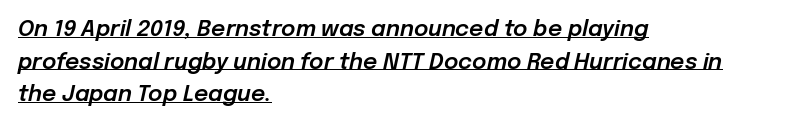
The image shows 22 px text type, italic (leaning right); set left-aligned, normal line spacing (1.48x), normal letter spacing, underlined.
